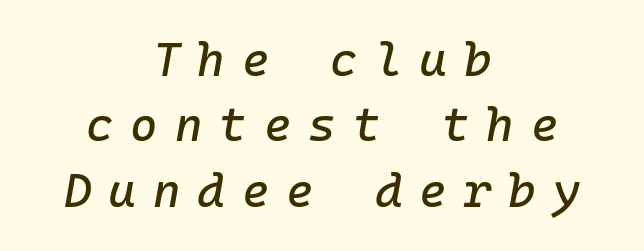
{"italic": "yes", "lean": "right", "slant_degrees": 10, "width": "normal", "stroke_contrast": "low", "x_height": "medium", "monospaced": "yes", "underline": "no", "align": "center", "line_spacing": "normal", "line_spacing_ratio": 1.39, "letter_spacing": "wide", "letter_spacing_em": 0.36, "glyph_px": 47}
